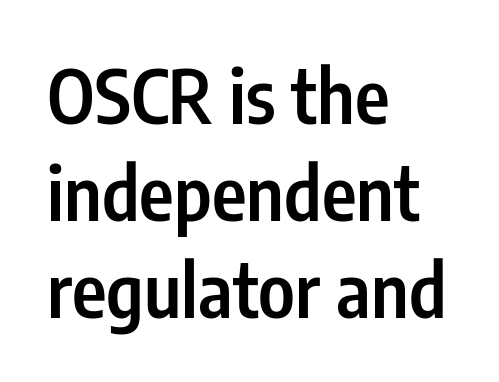
The image shows 74 px semibold, condensed sans-serif type, upright; set left-aligned, normal line spacing (1.31x), normal letter spacing, not underlined; low stroke contrast and a medium x-height.
